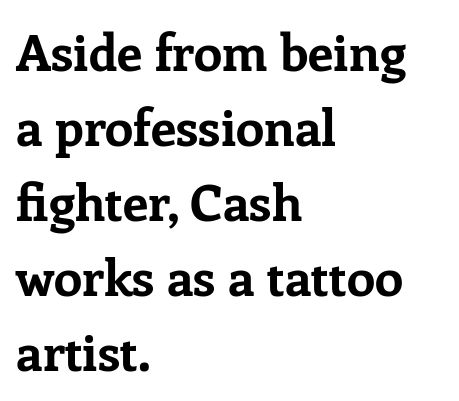
The image shows 51 px bold serif type, upright; set left-aligned, normal line spacing (1.47x), normal letter spacing, not underlined; low stroke contrast and a medium x-height.
